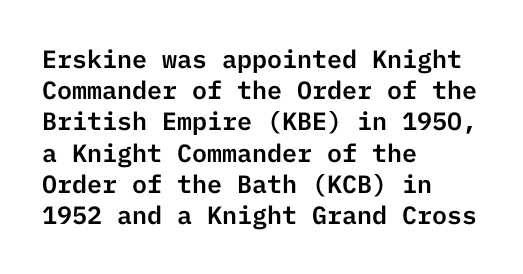
The image shows 25 px text type, upright; set left-aligned, normal line spacing (1.25x), normal letter spacing, not underlined.
